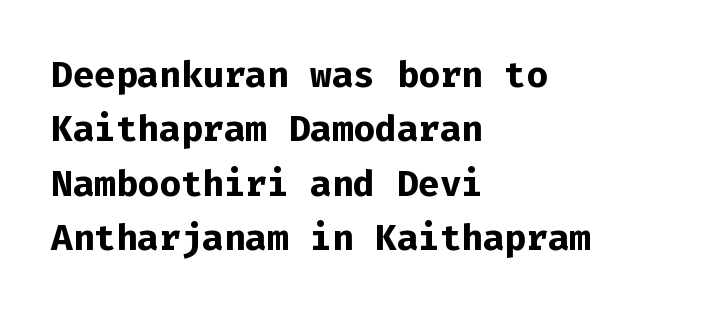
Clear beneath every line of the passage. Heavy, bold letterforms. Look at the bottom of the vertical strokes: they stop flat, with no serifs. This sample uses plain, unmodified letter spacing. Monospaced: the letters line up in strict vertical columns. Regarding leading, the lines here are spaced in the standard way.
